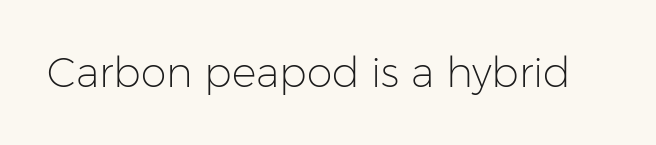
The image shows 41 px light sans-serif type, upright; set normal letter spacing, not underlined; low stroke contrast and a medium x-height.
